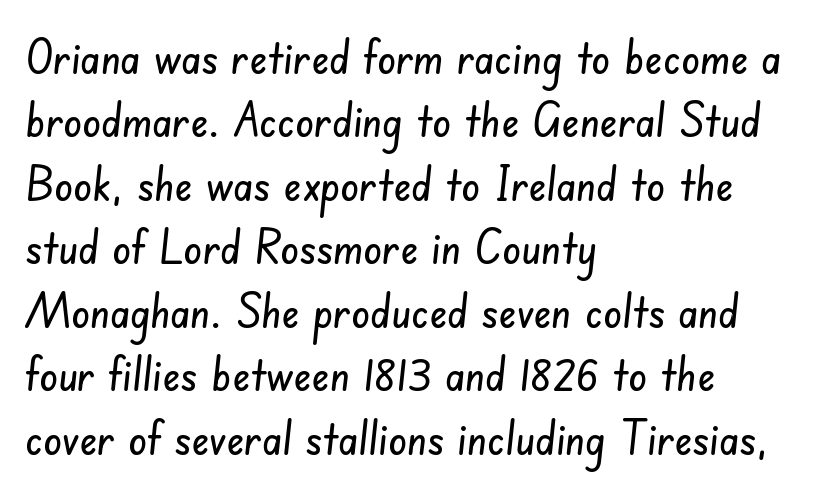
A typesetter would call this zero additional tracking. The gap between lines stays unmarked. Note the varied advance widths — an 'i' is clearly narrower than an 'm'. Horizontal bands of white between lines are of average thickness. A student would call this left alignment; a typographer would say flush left, rag right.
